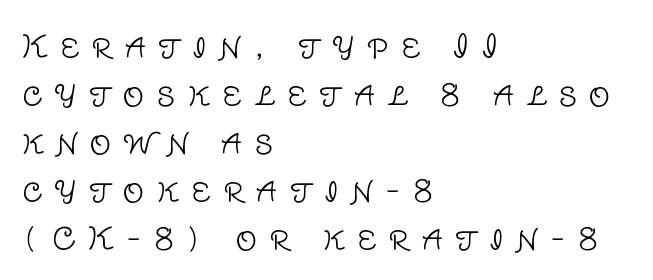
{"serif": "no", "bold": "no", "weight": "light", "width": "normal", "stroke_contrast": "low", "x_height": "large", "monospaced": "no", "underline": "no", "align": "left", "line_spacing": "normal", "line_spacing_ratio": 1.6, "letter_spacing": "wide", "letter_spacing_em": 0.41, "glyph_px": 30}
